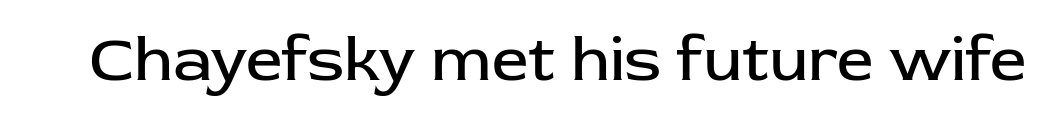
Q: Is the text bold? A: No.
Q: Is the text italic (slanted)? A: No, it is upright.
Q: Is the typeface a serif or a sans-serif typeface? A: Sans-serif.
Q: Is the text underlined? A: No.
Q: Is the spacing between letters normal or unusually wide? A: Normal.
Q: Width (condensed, normal, or wide)? A: Normal.
Q: Stroke contrast? A: Low.
Q: x-height? A: Medium.
Q: Monospaced? A: No.
